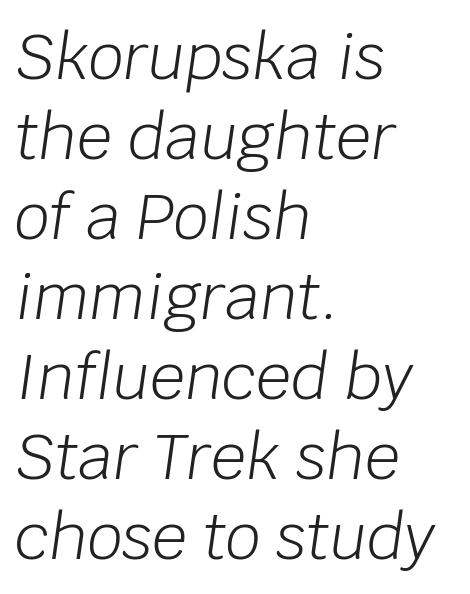
The image shows 62 px light type, italic (leaning right); set left-aligned, normal line spacing (1.29x), normal letter spacing, not underlined; low stroke contrast and a large x-height.
